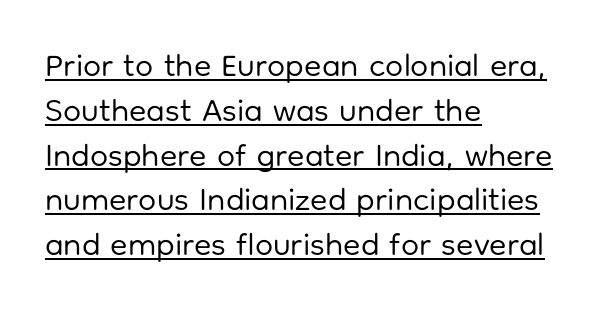
The image shows 32 px regular-weight sans-serif type, upright; set left-aligned, normal line spacing (1.4x), normal letter spacing, underlined; low stroke contrast and a medium x-height.
